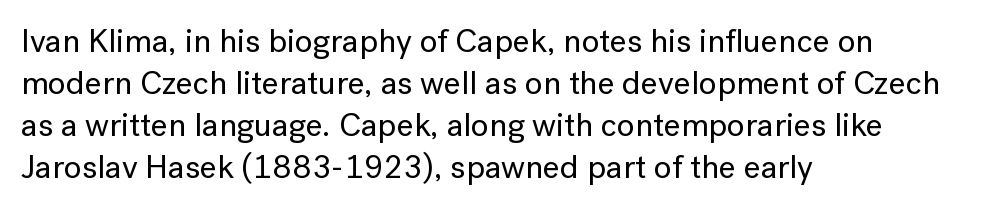
Q: Is the text italic (slanted)? A: No, it is upright.
Q: Is the typeface a serif or a sans-serif typeface? A: Sans-serif.
Q: Is the text underlined? A: No.
Q: How is the paragraph aligned? A: Left-aligned.
Q: Is the spacing between letters normal or unusually wide? A: Normal.
Q: Is the spacing between lines tight, normal or loose? A: Normal.
Q: Width (condensed, normal, or wide)? A: Normal.
Q: Stroke contrast? A: Low.
Q: x-height? A: Medium.
Q: Monospaced? A: No.
